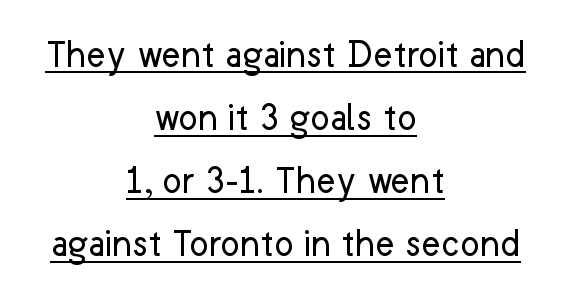
A typesetter would mark this as roman, not italic. Spacing between characters is what you'd get straight out of the box. Somebody hit Ctrl+U on this one — the words are underlined. The paragraph has two soft edges and a firm central axis. I'd call this a sans setting — the letters go barefoot. The rows are spaced the way most documents space them.
